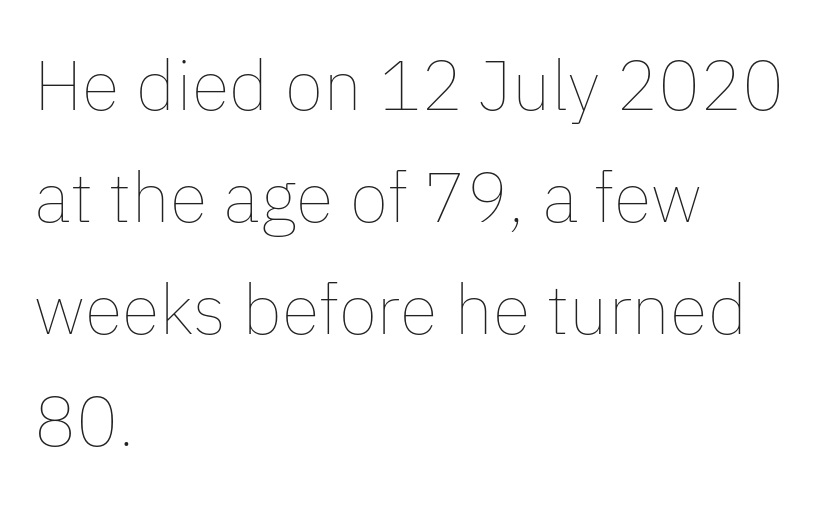
The image shows 70 px thin type, upright; set left-aligned, normal line spacing (1.6x), normal letter spacing, not underlined; low stroke contrast and a medium x-height.
